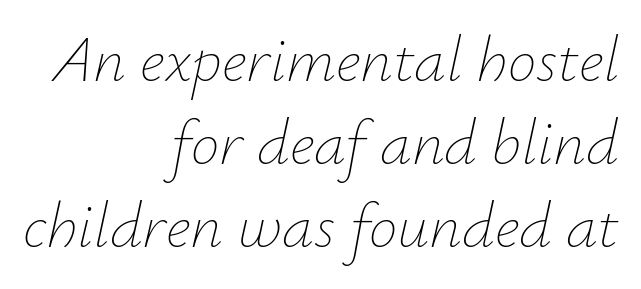
The image shows 64 px thin type, italic (leaning right); set right-aligned, normal line spacing (1.3x), normal letter spacing, not underlined; low stroke contrast and a small x-height.
